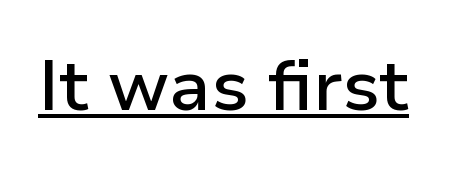
The image shows 71 px semibold sans-serif type, upright; set normal letter spacing, underlined; low stroke contrast and a medium x-height.
